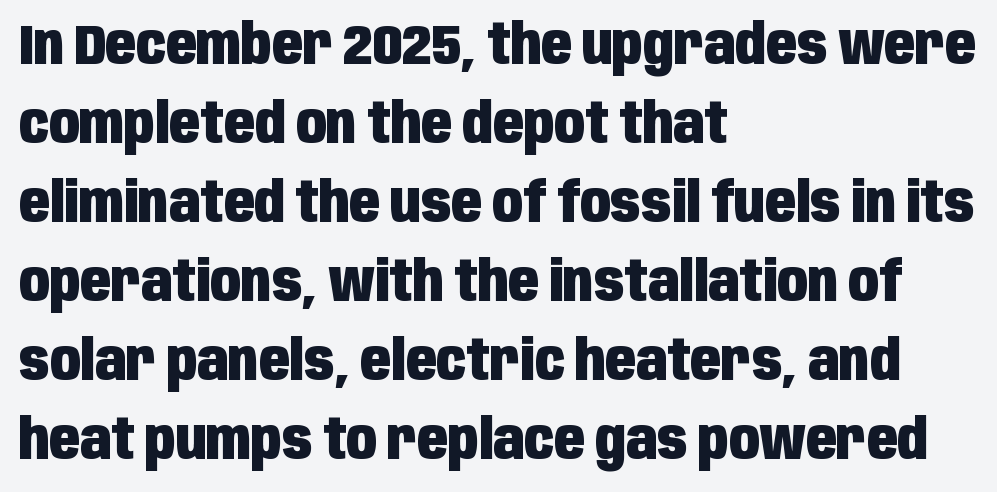
The image shows 56 px heavy, condensed sans-serif type, upright; set left-aligned, normal line spacing (1.41x), normal letter spacing, not underlined; low stroke contrast and a large x-height.
